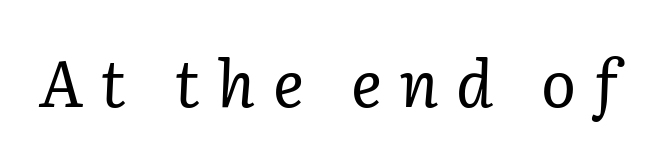
The image shows 65 px regular-weight serif type, italic (leaning right); set unusually wide letter spacing (+0.27 em), not underlined; low stroke contrast and a medium x-height.
